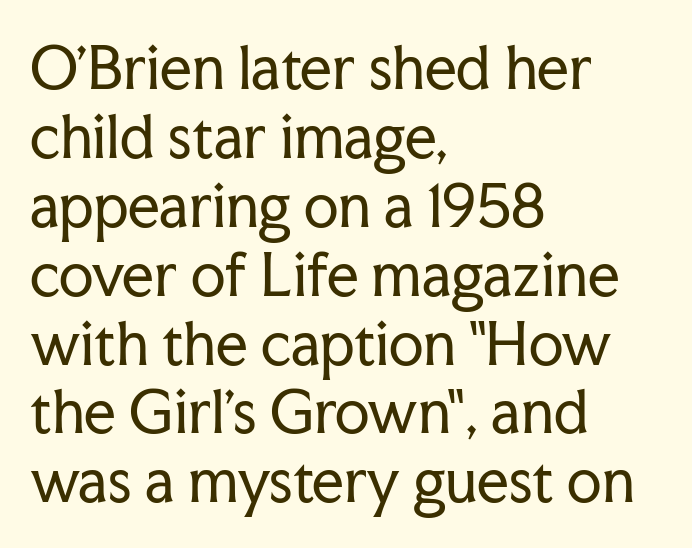
Q: Is the text bold? A: No.
Q: Is the text italic (slanted)? A: No, it is upright.
Q: Is the typeface a serif or a sans-serif typeface? A: Serif.
Q: Is the text underlined? A: No.
Q: How is the paragraph aligned? A: Left-aligned.
Q: Is the spacing between letters normal or unusually wide? A: Normal.
Q: Width (condensed, normal, or wide)? A: Normal.
Q: Stroke contrast? A: Low.
Q: x-height? A: Medium.
Q: Monospaced? A: No.
